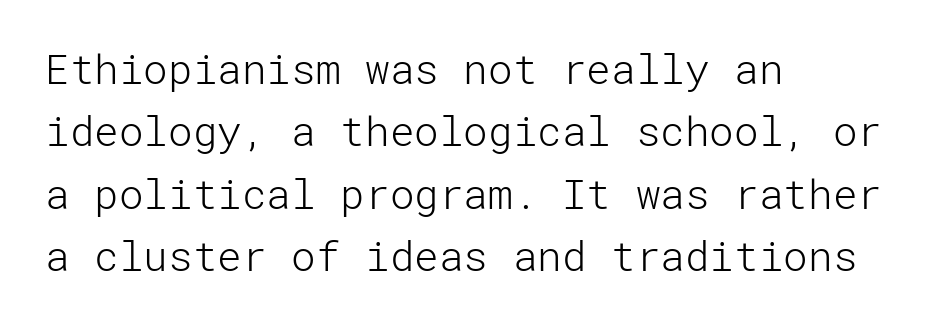
Serifs: no, the terminals of the letterforms are clean. Honestly, the row spacing looks completely unremarkable. Weight: in the light-to-regular range. Every character sits straight up, as roman type does.
